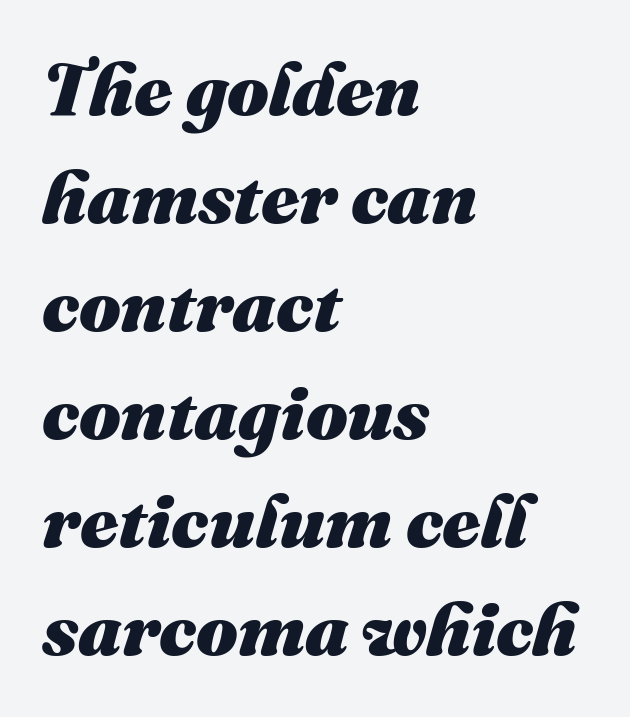
One-word summary of the alignment: left. The face used here has a pronounced slope to its letters. Students, this is bold: see how much ink each stroke carries. Glance below the letters and you will spot only blank space.
